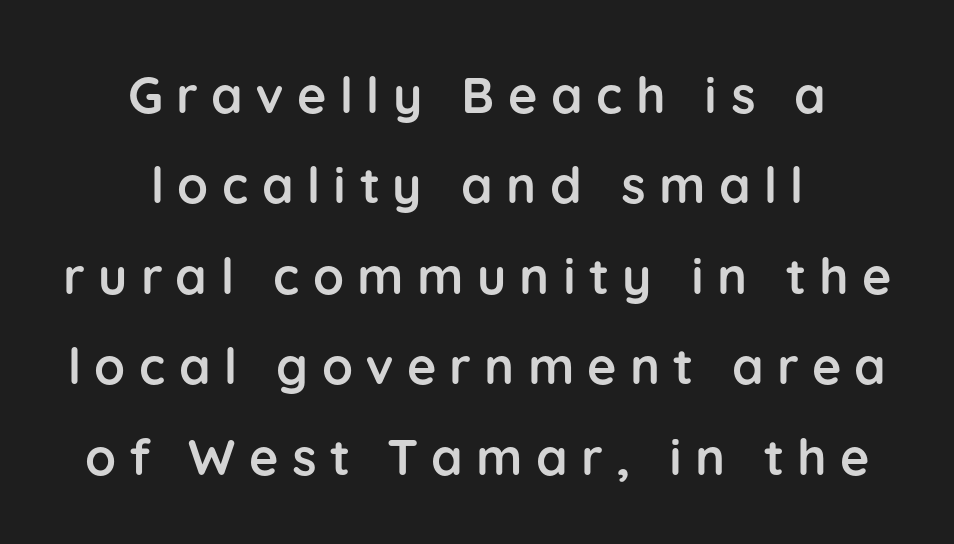
{"serif": "no", "italic": "no", "bold": "yes", "weight": "semibold", "width": "normal", "stroke_contrast": "low", "x_height": "medium", "monospaced": "no", "underline": "no", "align": "center", "line_spacing_ratio": 1.81, "letter_spacing": "wide", "letter_spacing_em": 0.27, "glyph_px": 50}
